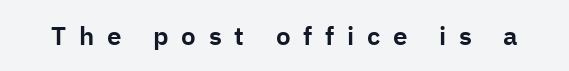
{"italic": "no", "underline": "no", "letter_spacing": "wide", "letter_spacing_em": 0.49, "glyph_px": 26}
